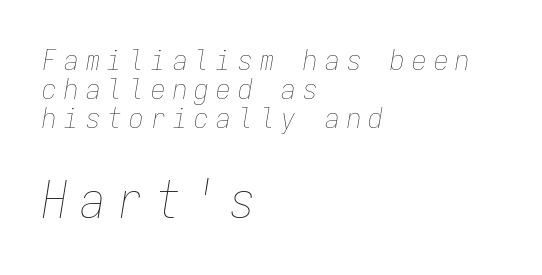
Q: Is the text bold? A: No.
Q: Is the text italic (slanted)? A: Yes, it leans right by about 9 degrees.
Q: Is the text underlined? A: No.
Q: How is the paragraph aligned? A: Left-aligned.
Q: Is the spacing between letters normal or unusually wide? A: Unusually wide.
Q: Is the spacing between lines tight, normal or loose? A: Tight.
Q: Which block of text is set in a larger size, the first (top) or the second (bottom)? A: The second (bottom) one.
Q: Width (condensed, normal, or wide)? A: Condensed.
Q: Stroke contrast? A: Low.
Q: x-height? A: Medium.
Q: Monospaced? A: Yes.
